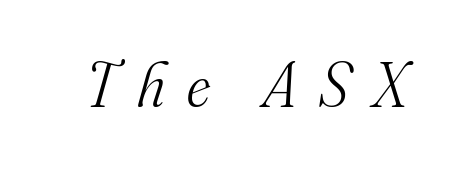
The image shows 63 px light serif type, italic (leaning right); set unusually wide letter spacing (+0.34 em), not underlined; medium stroke contrast and a small x-height.
